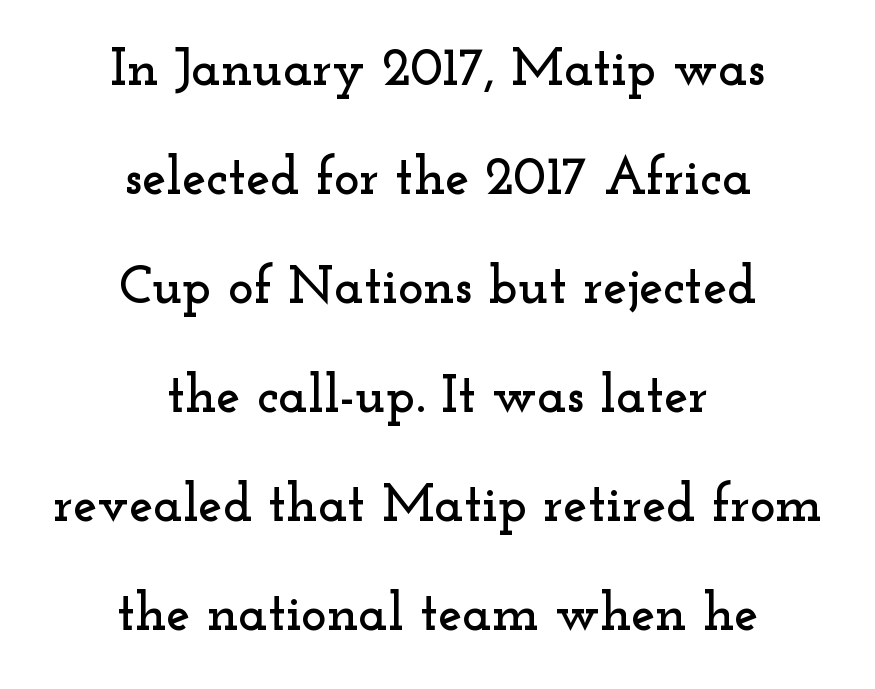
Q: Is the text italic (slanted)? A: No, it is upright.
Q: Is the typeface a serif or a sans-serif typeface? A: Serif.
Q: Is the text underlined? A: No.
Q: How is the paragraph aligned? A: Centered.
Q: Is the spacing between letters normal or unusually wide? A: Normal.
Q: Is the spacing between lines tight, normal or loose? A: Loose.
Q: Width (condensed, normal, or wide)? A: Wide.
Q: Stroke contrast? A: Low.
Q: x-height? A: Small.
Q: Monospaced? A: No.
